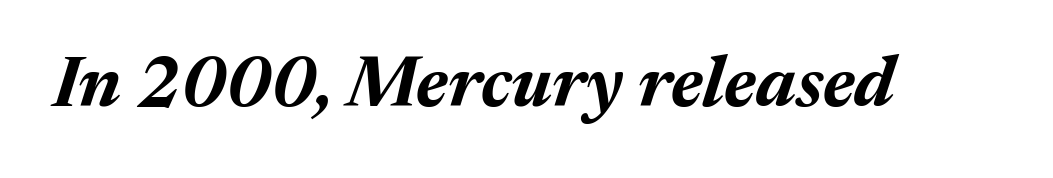
The image shows 71 px bold type, italic (leaning right); set normal letter spacing, not underlined; medium stroke contrast and a medium x-height.
